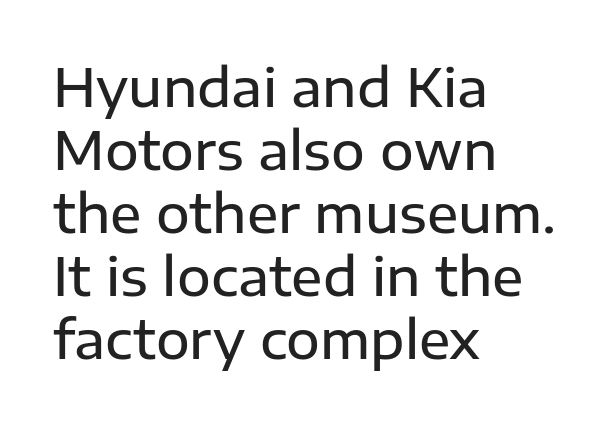
Q: Is the text bold? A: Semi-bold.
Q: Is the text italic (slanted)? A: No, it is upright.
Q: Is the typeface a serif or a sans-serif typeface? A: Sans-serif.
Q: Is the text underlined? A: No.
Q: How is the paragraph aligned? A: Left-aligned.
Q: Is the spacing between letters normal or unusually wide? A: Normal.
Q: Width (condensed, normal, or wide)? A: Normal.
Q: Stroke contrast? A: Low.
Q: x-height? A: Medium.
Q: Monospaced? A: No.
